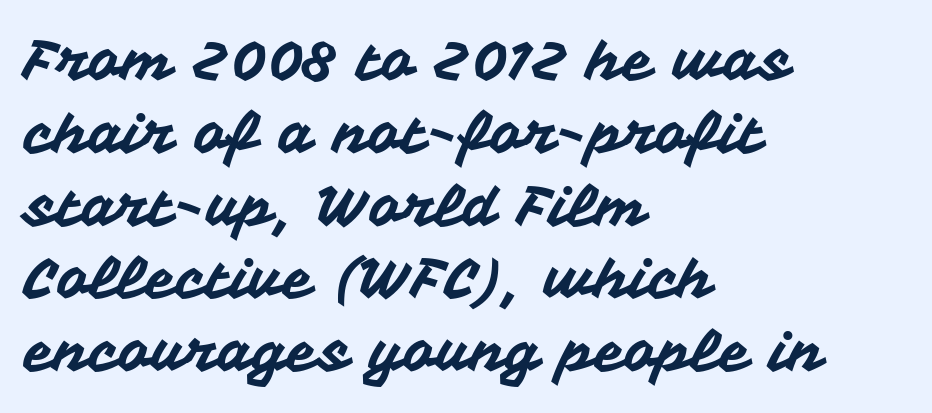
{"serif": "no", "width": "normal", "stroke_contrast": "medium", "x_height": "medium", "monospaced": "no", "underline": "no", "align": "left", "line_spacing": "normal", "line_spacing_ratio": 1.3, "letter_spacing": "normal", "letter_spacing_em": 0.0, "glyph_px": 56}
